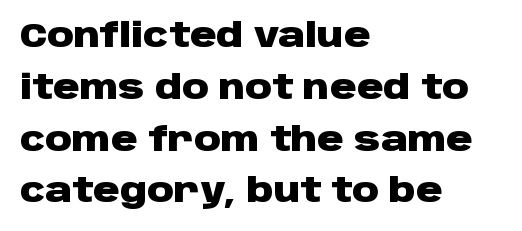
{"serif": "no", "italic": "no", "bold": "yes", "weight": "heavy", "width": "wide", "stroke_contrast": "low", "x_height": "large", "monospaced": "no", "underline": "no", "align": "left", "line_spacing": "normal", "line_spacing_ratio": 1.57, "letter_spacing": "normal", "letter_spacing_em": 0.0, "glyph_px": 33}
